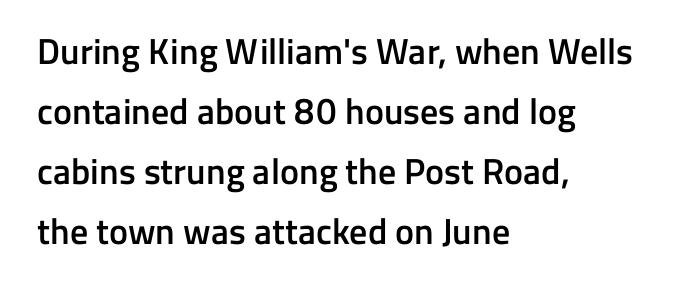
Teacher's note: observe the even left margin — that is flush-left alignment. Its strokes are somewhat broadened, the hallmark of semibold type. The designer left line spacing at the default. Default kerning and tracking; the words read as compact shapes. Observe the absence of serifs on each vertical stroke in this sample. When letters stand straight like this, we call the style roman or upright.
